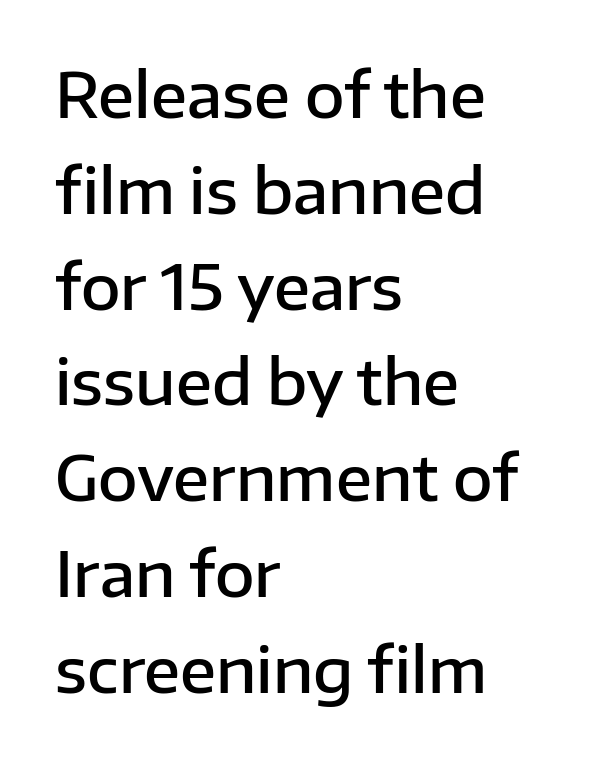
The image shows 61 px semibold sans-serif type, upright; set left-aligned, normal line spacing (1.57x), normal letter spacing, not underlined; low stroke contrast and a medium x-height.
